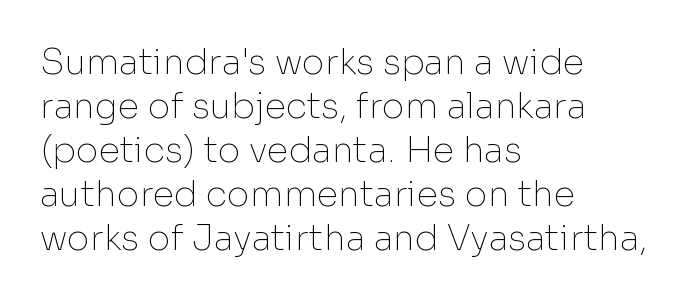
Q: Is the text bold? A: No.
Q: Is the text italic (slanted)? A: No, it is upright.
Q: Is the typeface a serif or a sans-serif typeface? A: Sans-serif.
Q: Is the text underlined? A: No.
Q: How is the paragraph aligned? A: Left-aligned.
Q: Is the spacing between letters normal or unusually wide? A: Normal.
Q: Is the spacing between lines tight, normal or loose? A: Normal.
Q: Width (condensed, normal, or wide)? A: Normal.
Q: Stroke contrast? A: Low.
Q: x-height? A: Medium.
Q: Monospaced? A: No.
